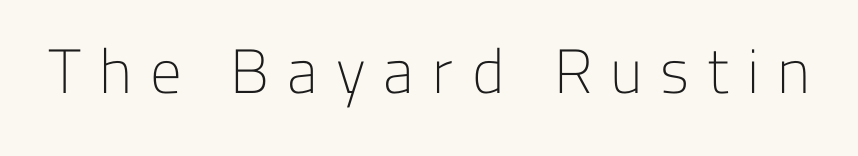
Q: Is the text bold? A: No.
Q: Is the text italic (slanted)? A: No, it is upright.
Q: Is the typeface a serif or a sans-serif typeface? A: Sans-serif.
Q: Is the text underlined? A: No.
Q: Is the spacing between letters normal or unusually wide? A: Unusually wide.
Q: Width (condensed, normal, or wide)? A: Normal.
Q: Stroke contrast? A: Low.
Q: x-height? A: Medium.
Q: Monospaced? A: No.
